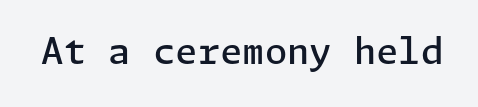
This rendering employs a face without finishing strokes, i.e., a sans-serif. Style check: upright. Is the type bold? Partly — it's a semibold, heavier than regular but not fully bold. Letter spacing: default. Unmarked baselines from the first word to the last.
